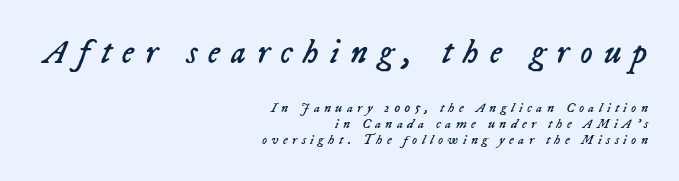
Note the varied advance widths — an 'i' is clearly narrower than an 'm'. Bigger letters appear in the top chunk; the bottom chunk is reduced. These lines have a slow, spaced-out rhythm from letter to letter. Which margin do the lines hug? The right one — the left edge is uneven. The rendering applies a slant to the glyphs. Does the leading feel generous? Not at all — it's pinched.
